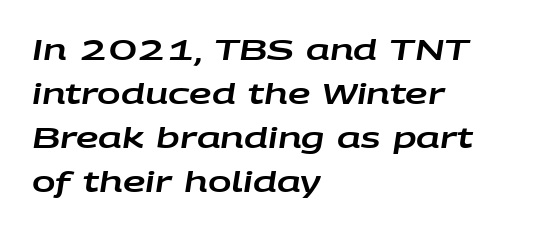
The image shows 28 px wide type, italic (leaning right); set left-aligned, normal line spacing (1.57x), normal letter spacing, not underlined; low stroke contrast and a large x-height.
